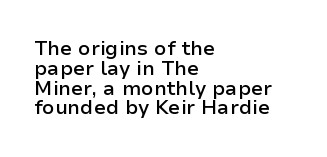
{"italic": "no", "bold": "semi", "underline": "no", "align": "left", "line_spacing": "tight", "line_spacing_ratio": 0.99, "letter_spacing": "normal", "letter_spacing_em": 0.0, "glyph_px": 20}
